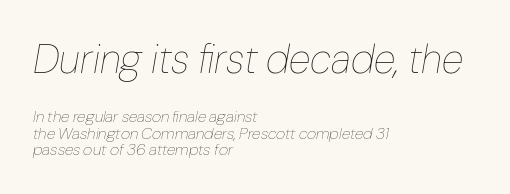
Q: Is the text bold? A: No.
Q: Is the text italic (slanted)? A: Yes, it leans right by about 10 degrees.
Q: Is the text underlined? A: No.
Q: How is the paragraph aligned? A: Left-aligned.
Q: Is the spacing between letters normal or unusually wide? A: Normal.
Q: Is the spacing between lines tight, normal or loose? A: Tight.
Q: Which block of text is set in a larger size, the first (top) or the second (bottom)? A: The first (top) one.
Q: Width (condensed, normal, or wide)? A: Normal.
Q: Stroke contrast? A: Low.
Q: x-height? A: Medium.
Q: Monospaced? A: No.
